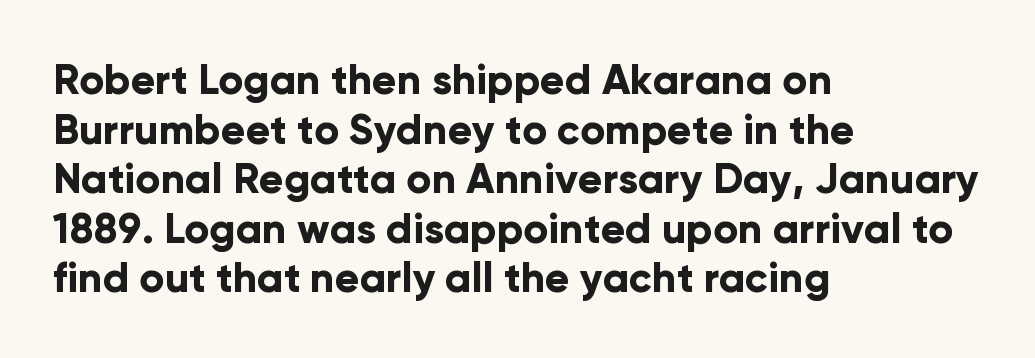
{"serif": "no", "italic": "no", "bold": "yes", "weight": "bold", "width": "normal", "stroke_contrast": "low", "x_height": "medium", "monospaced": "no", "underline": "no", "align": "left", "line_spacing_ratio": 1.21, "letter_spacing": "normal", "letter_spacing_em": 0.0, "glyph_px": 41}
